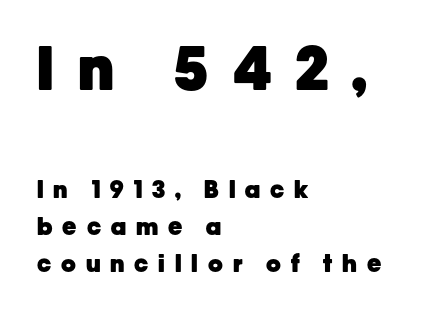
Q: Is the text bold? A: Yes.
Q: Is the text italic (slanted)? A: No, it is upright.
Q: Is the typeface a serif or a sans-serif typeface? A: Sans-serif.
Q: Is the text underlined? A: No.
Q: How is the paragraph aligned? A: Left-aligned.
Q: Is the spacing between letters normal or unusually wide? A: Unusually wide.
Q: Is the spacing between lines tight, normal or loose? A: Normal.
Q: Which block of text is set in a larger size, the first (top) or the second (bottom)? A: The first (top) one.
Q: Width (condensed, normal, or wide)? A: Normal.
Q: Stroke contrast? A: Low.
Q: x-height? A: Medium.
Q: Monospaced? A: No.
